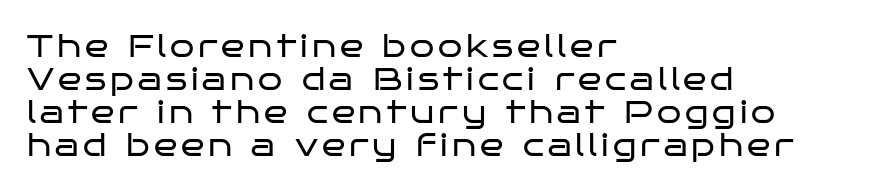
{"serif": "no", "italic": "no", "bold": "no", "weight": "regular", "width": "wide", "stroke_contrast": "low", "x_height": "large", "monospaced": "no", "underline": "no", "align": "left", "line_spacing": "tight", "line_spacing_ratio": 1.06, "glyph_px": 31}
